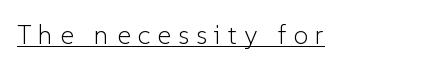
Q: Is the text bold? A: No.
Q: Is the text italic (slanted)? A: No, it is upright.
Q: Is the text underlined? A: Yes.
Q: Is the spacing between letters normal or unusually wide? A: Unusually wide.
